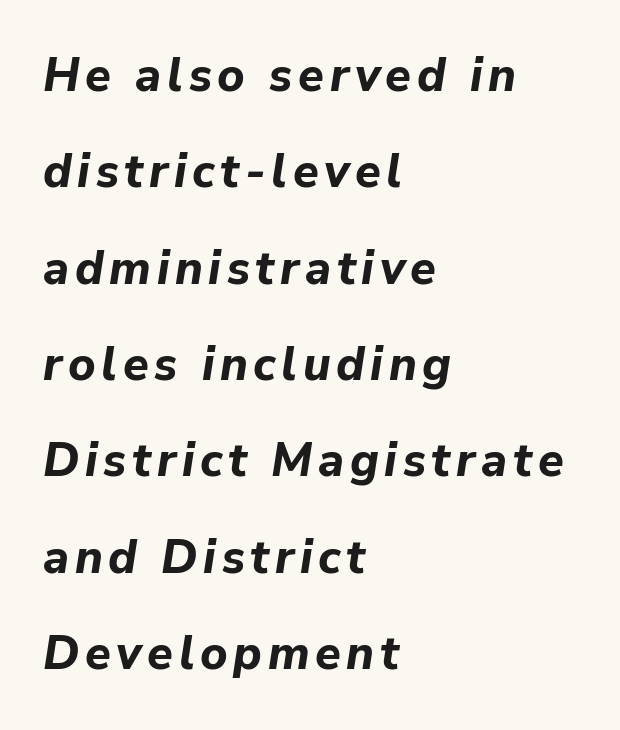
Q: Is the text bold? A: Yes.
Q: Is the text italic (slanted)? A: Yes, it leans right by about 9 degrees.
Q: Is the text underlined? A: No.
Q: How is the paragraph aligned? A: Left-aligned.
Q: Is the spacing between lines tight, normal or loose? A: Loose.
Q: Width (condensed, normal, or wide)? A: Normal.
Q: Stroke contrast? A: Low.
Q: x-height? A: Medium.
Q: Monospaced? A: No.
